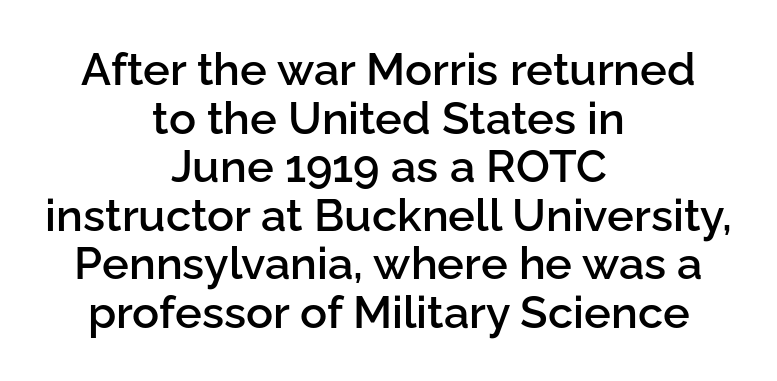
Is this a fixed-width face? No — the glyphs have proportional, varying widths. Between one letter and the next there's only the usual sliver of space. The line-height multiplier appears low, near solid setting. The font's upright variant was chosen for this text. Horizontally, the lines are justified to the midpoint only.
